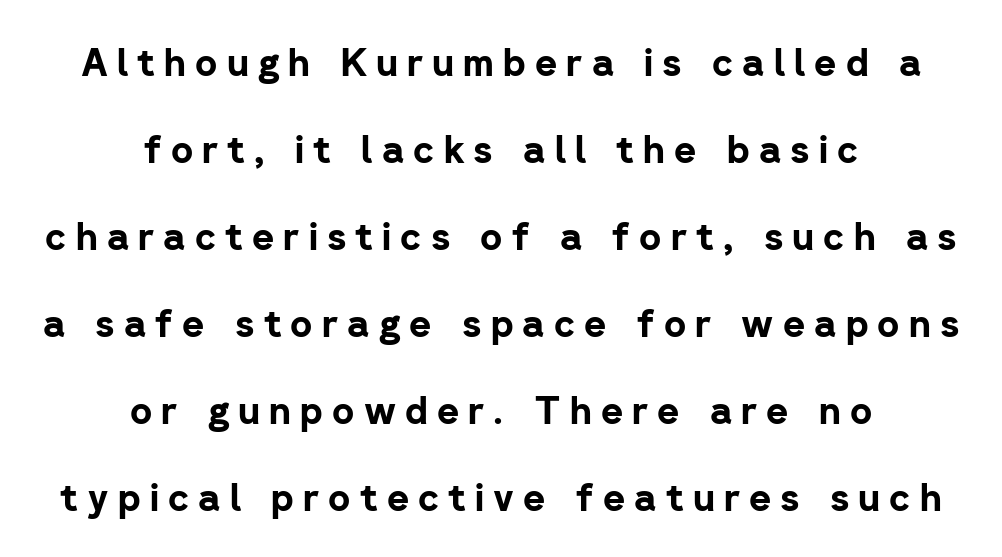
{"serif": "no", "italic": "no", "bold": "yes", "weight": "bold", "width": "normal", "stroke_contrast": "low", "x_height": "medium", "monospaced": "no", "underline": "no", "align": "center", "line_spacing": "loose", "line_spacing_ratio": 2.29, "letter_spacing": "wide", "letter_spacing_em": 0.24, "glyph_px": 38}
